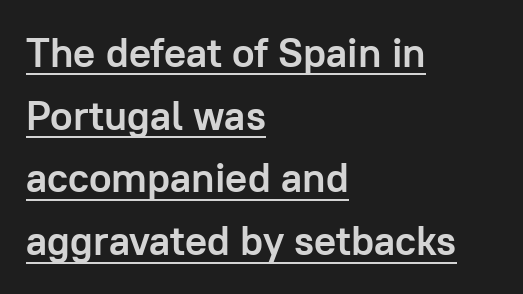
Rendered with straight, roman letterforms. The letters advance in unequal steps, a hallmark of proportional type. Nobody touched the tracking dial on this one. Serif or sans? Sans — the stroke terminals are bare. Layout note: lines flush left.
